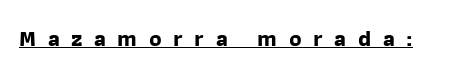
Every letter is thick-stroked: bold, no question. Emphasis is given by a line drawn under the lettering. The gaps between neighbouring characters are conspicuously large.
